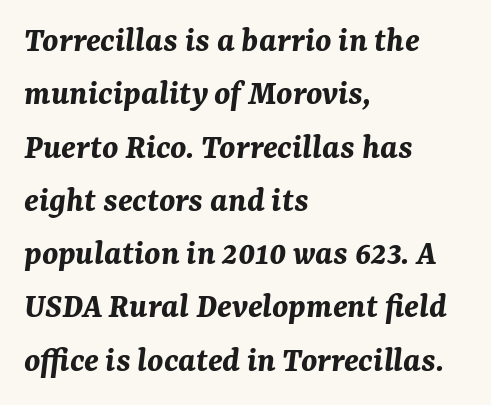
{"italic": "yes", "lean": "right", "slant_degrees": 7, "bold": "yes", "weight": "bold", "width": "normal", "stroke_contrast": "medium", "x_height": "medium", "monospaced": "no", "underline": "no", "align": "left", "line_spacing": "normal", "line_spacing_ratio": 1.48, "letter_spacing": "normal", "letter_spacing_em": 0.0, "glyph_px": 36}
